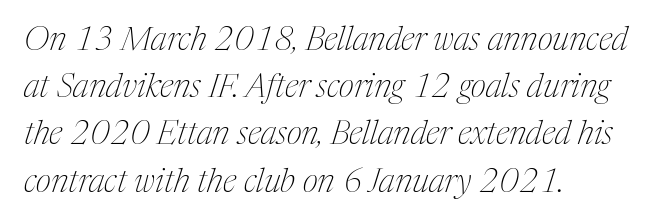
Q: Is the text bold? A: No.
Q: Is the text italic (slanted)? A: Yes, it leans right by about 17 degrees.
Q: Is the typeface a serif or a sans-serif typeface? A: Serif.
Q: Is the text underlined? A: No.
Q: How is the paragraph aligned? A: Left-aligned.
Q: Is the spacing between letters normal or unusually wide? A: Normal.
Q: Is the spacing between lines tight, normal or loose? A: Normal.
Q: Width (condensed, normal, or wide)? A: Condensed.
Q: Stroke contrast? A: Medium.
Q: x-height? A: Medium.
Q: Monospaced? A: No.
